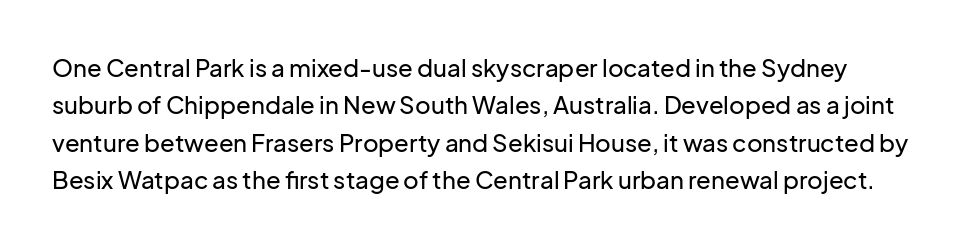
{"italic": "no", "underline": "no", "line_spacing": "normal", "line_spacing_ratio": 1.56, "letter_spacing": "normal", "letter_spacing_em": 0.0, "glyph_px": 24}
